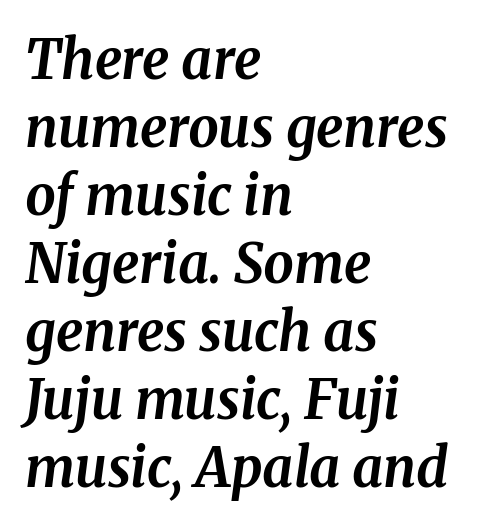
Q: Is the text bold? A: Yes.
Q: Is the text italic (slanted)? A: Yes, it leans right by about 8 degrees.
Q: Is the typeface a serif or a sans-serif typeface? A: Serif.
Q: Is the text underlined? A: No.
Q: How is the paragraph aligned? A: Left-aligned.
Q: Is the spacing between letters normal or unusually wide? A: Normal.
Q: Is the spacing between lines tight, normal or loose? A: Normal.
Q: Width (condensed, normal, or wide)? A: Normal.
Q: Stroke contrast? A: Medium.
Q: x-height? A: Medium.
Q: Monospaced? A: No.
